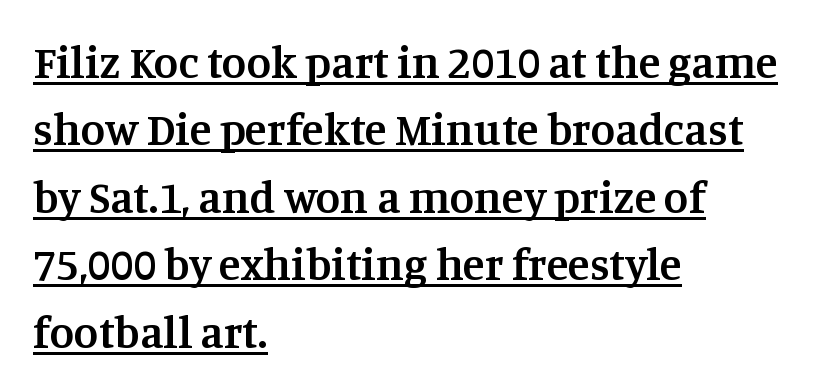
The image shows 45 px semibold serif type, upright; set left-aligned, normal line spacing (1.5x), normal letter spacing, underlined; medium stroke contrast and a large x-height.
